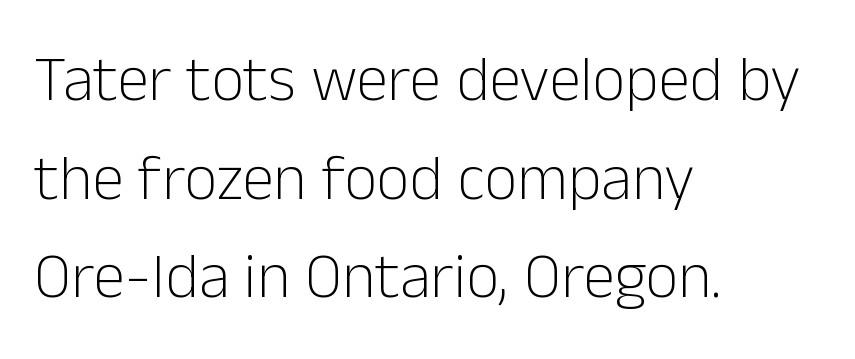
Q: Is the text bold? A: No.
Q: Is the text italic (slanted)? A: No, it is upright.
Q: Is the typeface a serif or a sans-serif typeface? A: Sans-serif.
Q: Is the text underlined? A: No.
Q: How is the paragraph aligned? A: Left-aligned.
Q: Is the spacing between letters normal or unusually wide? A: Normal.
Q: Is the spacing between lines tight, normal or loose? A: Normal.
Q: Width (condensed, normal, or wide)? A: Normal.
Q: Stroke contrast? A: Low.
Q: x-height? A: Medium.
Q: Monospaced? A: No.
